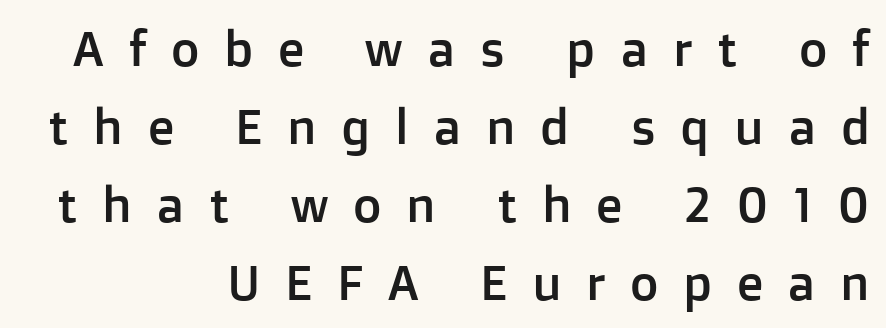
Between one letter and the next there's a generous, obvious gap. Typeset ragged left — the right edge is the straight one. Each letter keeps its own natural width here, so spacing adapts to shape. Posture: upright roman. A clean baseline with only descenders dipping below it. The block of text has a typical density, with ordinary space between rows.
